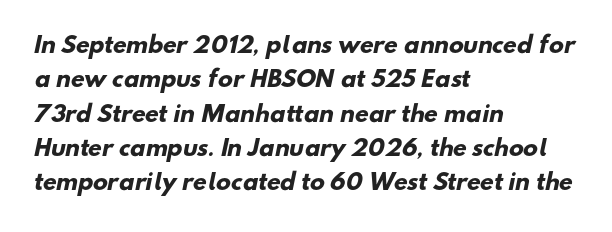
The image shows 22 px bold type; set left-aligned, normal line spacing (1.56x), normal letter spacing, not underlined.
